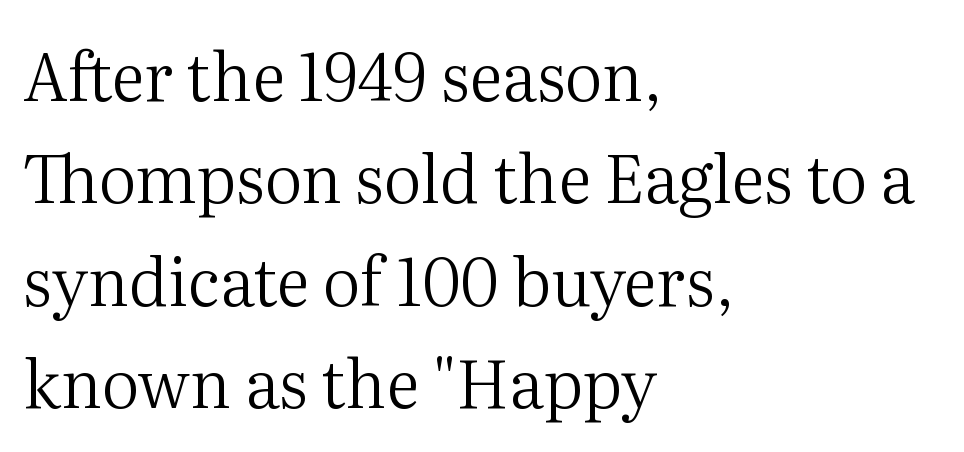
The image shows 66 px regular-weight serif type, upright; set left-aligned, normal line spacing (1.55x), normal letter spacing, not underlined; medium stroke contrast and a medium x-height.
